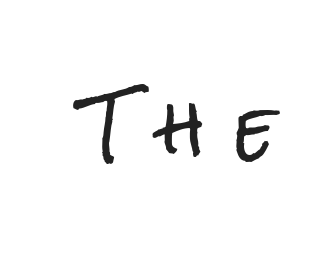
Q: Is the text italic (slanted)? A: No, it is upright.
Q: Is the typeface a serif or a sans-serif typeface? A: Sans-serif.
Q: Is the text underlined? A: No.
Q: Is the spacing between letters normal or unusually wide? A: Unusually wide.
Q: Width (condensed, normal, or wide)? A: Condensed.
Q: Stroke contrast? A: Low.
Q: x-height? A: Medium.
Q: Monospaced? A: No.
